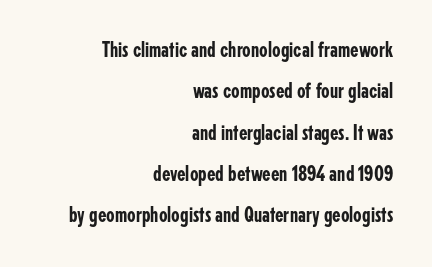
{"italic": "no", "underline": "no", "align": "right", "line_spacing_ratio": 1.88, "letter_spacing": "normal", "letter_spacing_em": 0.0, "glyph_px": 22}
